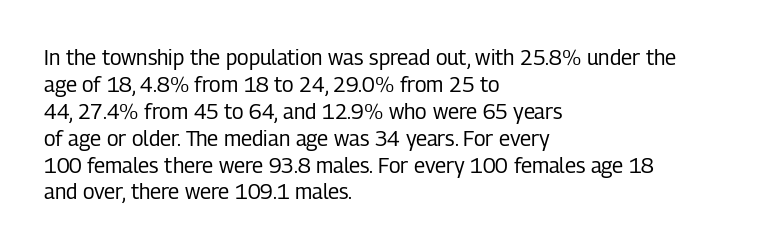
These lines keep a tight, regular rhythm from letter to letter. The rows are spaced the way most documents space them. Nothing heavy about these letters — not bold at all. A roman cut, with each character standing at attention. Check under the words: just untouched page. All the whitespace from short lines collects on the right.
